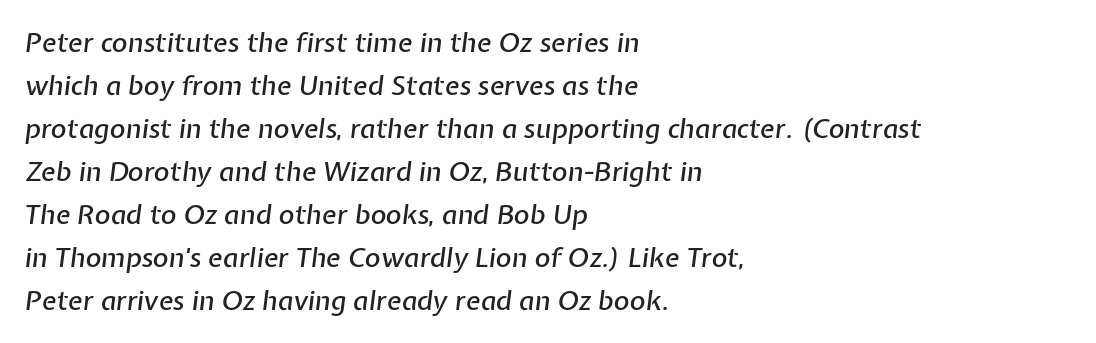
The image shows 27 px text type, italic (leaning right); set left-aligned, normal line spacing (1.59x), normal letter spacing, not underlined.
